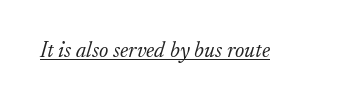
{"italic": "yes", "lean": "right", "slant_degrees": 17, "bold": "no", "underline": "yes", "letter_spacing": "normal", "letter_spacing_em": 0.0, "glyph_px": 22}
